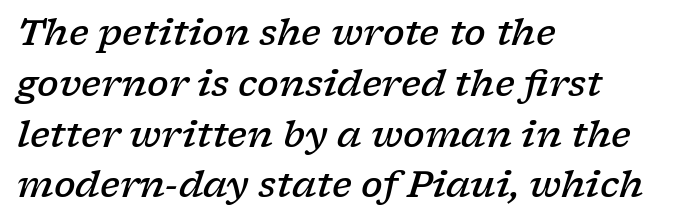
Q: Is the text bold? A: Semi-bold.
Q: Is the text italic (slanted)? A: Yes, it leans right by about 17 degrees.
Q: Is the typeface a serif or a sans-serif typeface? A: Serif.
Q: Is the text underlined? A: No.
Q: How is the paragraph aligned? A: Left-aligned.
Q: Is the spacing between letters normal or unusually wide? A: Normal.
Q: Is the spacing between lines tight, normal or loose? A: Normal.
Q: Width (condensed, normal, or wide)? A: Wide.
Q: Stroke contrast? A: Low.
Q: x-height? A: Medium.
Q: Monospaced? A: No.
